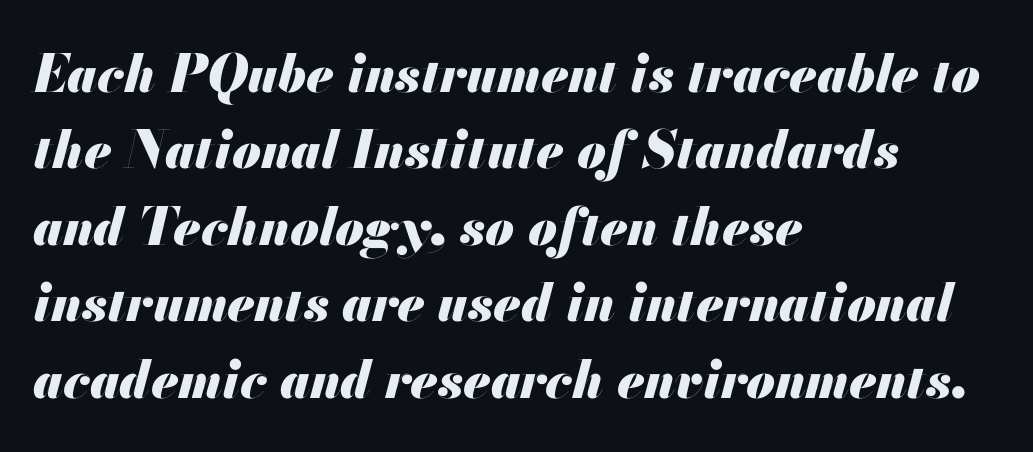
Bold? Absolutely — the strokes are thick and heavy. The rendering uses a moderate line-height, typical for paragraphs. The line texture is even and compact thanks to regular tracking. This sample has the flowing, uneven cadence of proportional lettering. Typeset ragged right — the left edge is the straight one.
